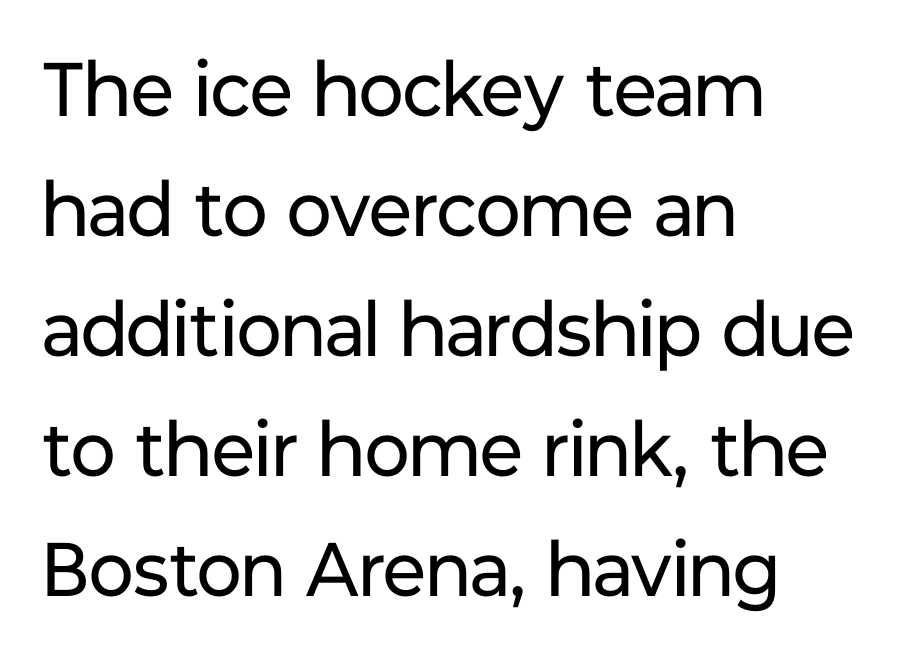
The image shows 76 px regular-weight sans-serif type, upright; set left-aligned, normal line spacing (1.58x), normal letter spacing, not underlined; low stroke contrast and a medium x-height.
